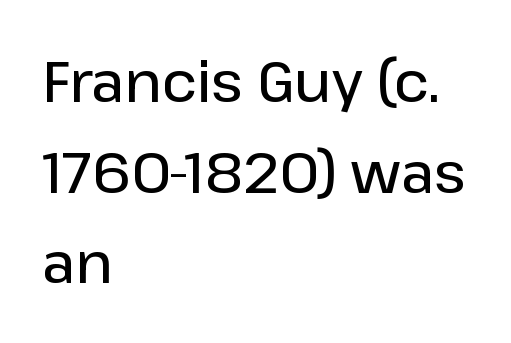
Left-aligned paragraph, ragged on the right. The horizontal fit of the characters is conventional and even. Whoever set this chose a conventional vertical rhythm. Moderately thickened strokes mark this as semibold type. Looks like regular typesetting: each glyph gets only the width it needs.
